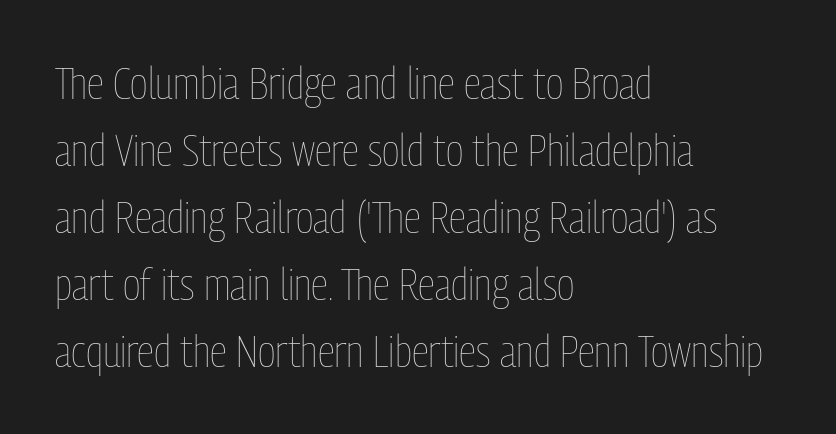
Q: Is the text bold? A: No.
Q: Is the text italic (slanted)? A: No, it is upright.
Q: Is the text underlined? A: No.
Q: How is the paragraph aligned? A: Left-aligned.
Q: Is the spacing between letters normal or unusually wide? A: Normal.
Q: Is the spacing between lines tight, normal or loose? A: Normal.
Q: Width (condensed, normal, or wide)? A: Condensed.
Q: Stroke contrast? A: Low.
Q: x-height? A: Medium.
Q: Monospaced? A: No.
